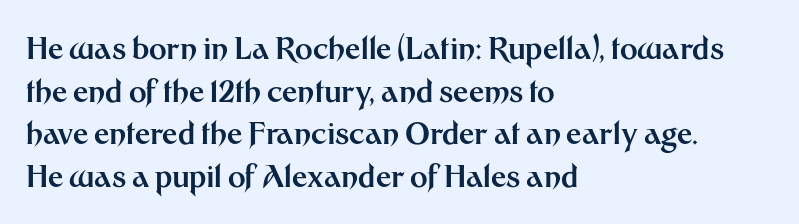
Q: Is the text bold? A: Yes.
Q: Is the text italic (slanted)? A: No, it is upright.
Q: Is the typeface a serif or a sans-serif typeface? A: Sans-serif.
Q: Is the text underlined? A: No.
Q: How is the paragraph aligned? A: Left-aligned.
Q: Is the spacing between letters normal or unusually wide? A: Normal.
Q: Is the spacing between lines tight, normal or loose? A: Normal.
Q: Width (condensed, normal, or wide)? A: Normal.
Q: Stroke contrast? A: Medium.
Q: x-height? A: Medium.
Q: Monospaced? A: No.
